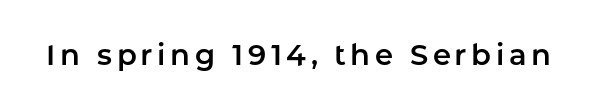
Is this a fixed-width face? No — the glyphs have proportional, varying widths. A bare baseline throughout the passage. This sample uses an upright cut, with every glyph sitting square on the baseline. Classification — sans serif.
